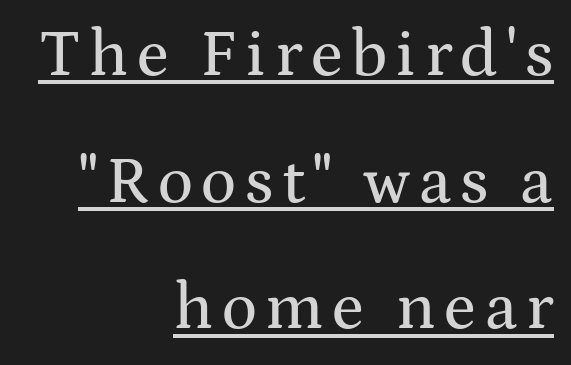
Q: Is the text italic (slanted)? A: No, it is upright.
Q: Is the typeface a serif or a sans-serif typeface? A: Serif.
Q: Is the text underlined? A: Yes.
Q: How is the paragraph aligned? A: Right-aligned.
Q: Is the spacing between lines tight, normal or loose? A: Loose.
Q: Width (condensed, normal, or wide)? A: Wide.
Q: Stroke contrast? A: Medium.
Q: x-height? A: Medium.
Q: Monospaced? A: No.
